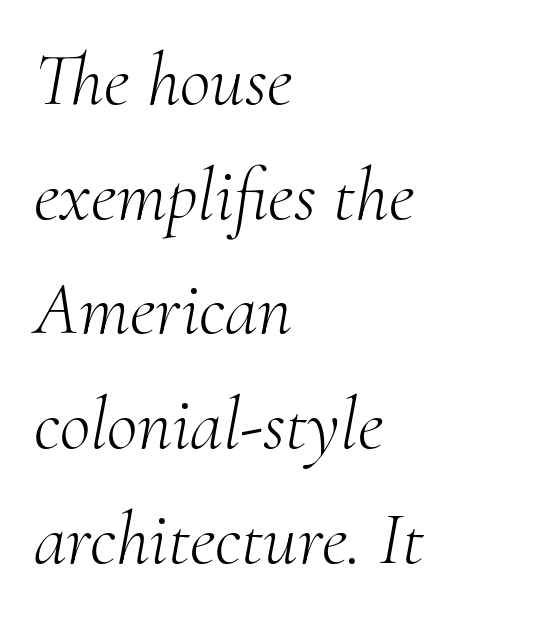
Q: Is the text bold? A: No.
Q: Is the text italic (slanted)? A: Yes, it leans right by about 10 degrees.
Q: Is the typeface a serif or a sans-serif typeface? A: Serif.
Q: Is the text underlined? A: No.
Q: How is the paragraph aligned? A: Left-aligned.
Q: Is the spacing between letters normal or unusually wide? A: Normal.
Q: Is the spacing between lines tight, normal or loose? A: Normal.
Q: Width (condensed, normal, or wide)? A: Normal.
Q: Stroke contrast? A: Medium.
Q: x-height? A: Small.
Q: Monospaced? A: No.
